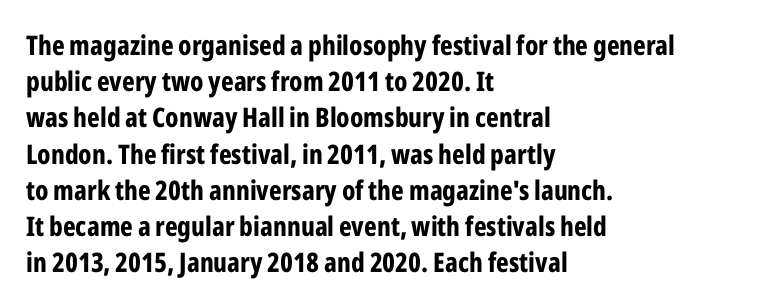
Does the weight exceed regular? Yes, all the way to bold. Inter-character spacing is left at the font's built-in metrics. If you drew a ruler down the left edge, every line would touch it. Only glyphs here, with clear space below each row. This sample keeps an unexceptional amount of space between lines.
